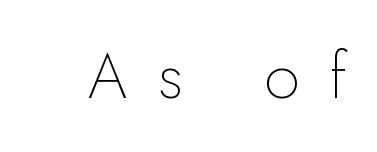
Spacing verdict: proportional, widths tailored to each character. In terms of letterspacing, this is a distinctly airy, spread setting. Examine the stroke ends and you'll find no serifs. Ascenders rise straight up at ninety degrees.
